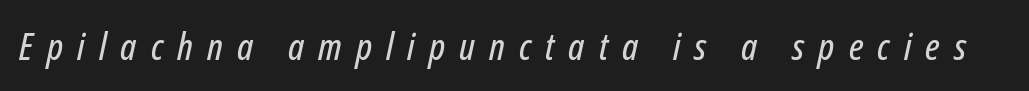
{"italic": "yes", "lean": "right", "slant_degrees": 12, "width": "condensed", "stroke_contrast": "low", "x_height": "medium", "monospaced": "no", "underline": "no", "letter_spacing": "wide", "letter_spacing_em": 0.37, "glyph_px": 38}
